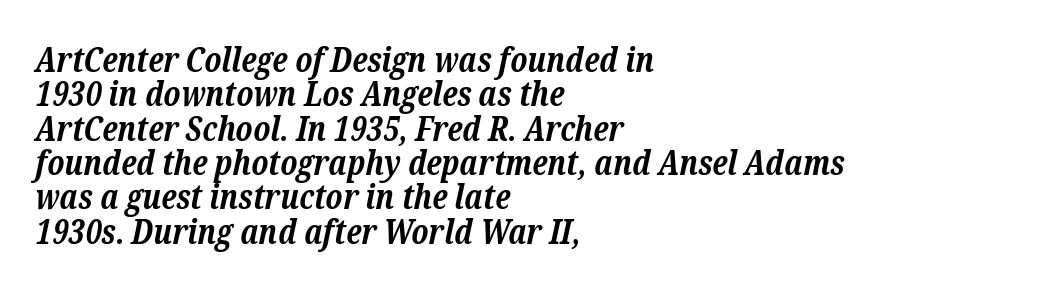
{"serif": "yes", "italic": "yes", "lean": "right", "slant_degrees": 12, "bold": "yes", "weight": "bold", "width": "normal", "stroke_contrast": "low", "x_height": "medium", "monospaced": "no", "underline": "no", "align": "left", "line_spacing": "tight", "line_spacing_ratio": 1.01, "letter_spacing": "normal", "letter_spacing_em": 0.0, "glyph_px": 34}
